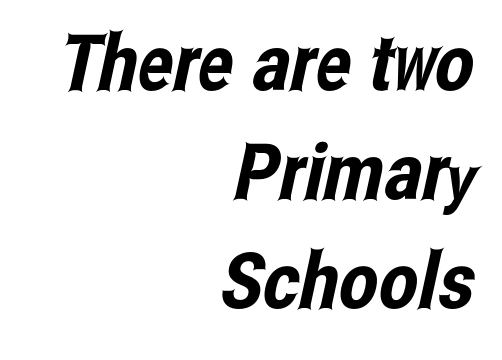
Spacing between characters is what you'd get straight out of the box. Descenders are the only things crossing below the line. Note: no serifs on the glyphs. Line spacing here is normal. Looks like regular typesetting: each glyph gets only the width it needs. Line ends are locked; line starts wander.
